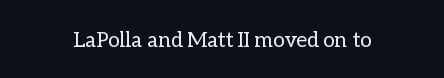
{"italic": "no", "bold": "no", "underline": "no", "letter_spacing": "normal", "letter_spacing_em": 0.0, "glyph_px": 21}
